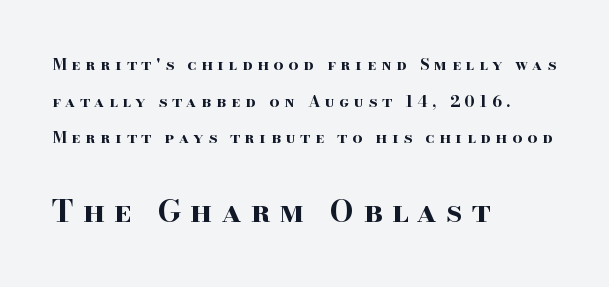
Q: Is the text bold? A: Yes.
Q: Is the text italic (slanted)? A: No, it is upright.
Q: Is the typeface a serif or a sans-serif typeface? A: Serif.
Q: Is the text underlined? A: No.
Q: How is the paragraph aligned? A: Left-aligned.
Q: Is the spacing between letters normal or unusually wide? A: Unusually wide.
Q: Is the spacing between lines tight, normal or loose? A: Loose.
Q: Which block of text is set in a larger size, the first (top) or the second (bottom)? A: The second (bottom) one.
Q: Width (condensed, normal, or wide)? A: Wide.
Q: Stroke contrast? A: High.
Q: x-height? A: Small.
Q: Monospaced? A: No.
